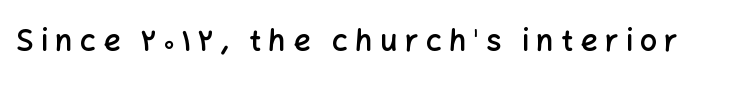
The image shows 30 px semibold sans-serif type, upright; set unusually wide letter spacing (+0.24 em), not underlined; low stroke contrast and a medium x-height.
